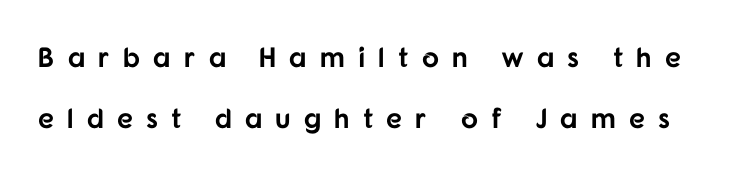
The image shows 28 px bold sans-serif type, upright; set loose line spacing (2.17x), unusually wide letter spacing (+0.47 em), not underlined; low stroke contrast and a medium x-height.
